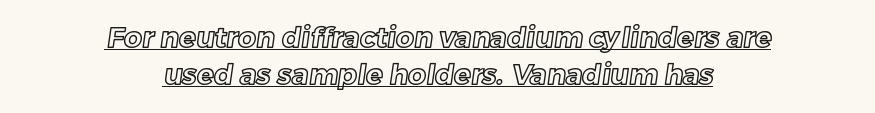
{"width": "normal", "x_height": "medium", "monospaced": "no", "underline": "yes", "align": "center", "line_spacing": "normal", "line_spacing_ratio": 1.31, "letter_spacing": "normal", "letter_spacing_em": 0.0, "glyph_px": 28}
